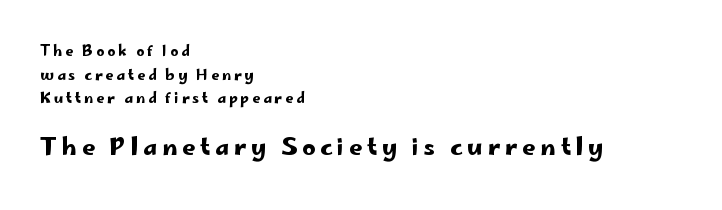
The image shows 23 px text type, upright; set left-aligned, normal line spacing (1.68x), unusually wide letter spacing (+0.21 em), not underlined; the second (bottom) block is 1.64x larger.
